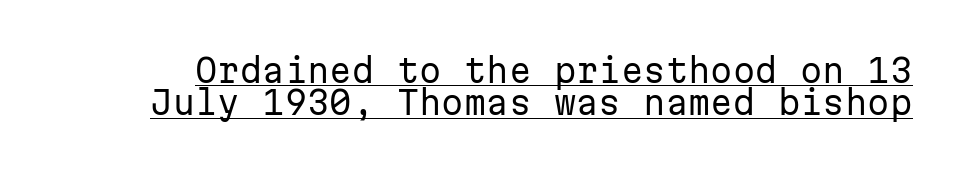
{"serif": "no", "italic": "no", "bold": "no", "weight": "regular", "width": "normal", "stroke_contrast": "low", "x_height": "medium", "monospaced": "yes", "underline": "yes", "line_spacing": "tight", "line_spacing_ratio": 1.01, "letter_spacing": "normal", "letter_spacing_em": 0.0, "glyph_px": 32}
